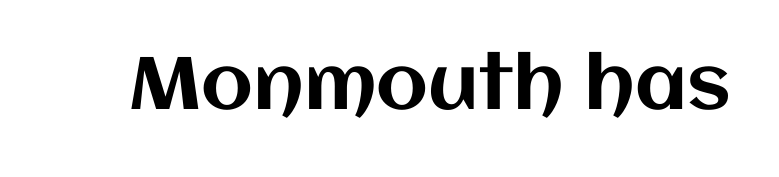
{"italic": "no", "width": "normal", "stroke_contrast": "medium", "x_height": "large", "monospaced": "no", "underline": "no", "letter_spacing": "normal", "letter_spacing_em": 0.0, "glyph_px": 74}
